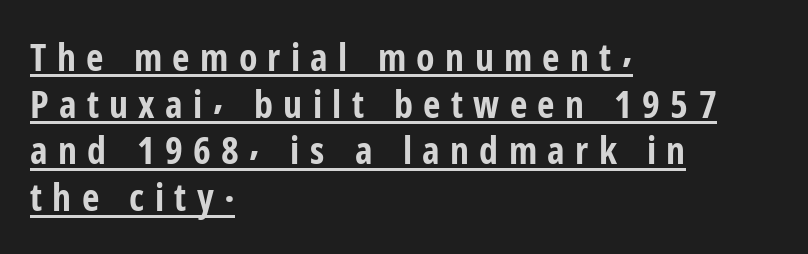
Q: Is the text bold? A: Yes.
Q: Is the text italic (slanted)? A: No, it is upright.
Q: Is the typeface a serif or a sans-serif typeface? A: Sans-serif.
Q: Is the text underlined? A: Yes.
Q: How is the paragraph aligned? A: Left-aligned.
Q: Is the spacing between letters normal or unusually wide? A: Unusually wide.
Q: Width (condensed, normal, or wide)? A: Condensed.
Q: Stroke contrast? A: Low.
Q: x-height? A: Medium.
Q: Monospaced? A: No.
